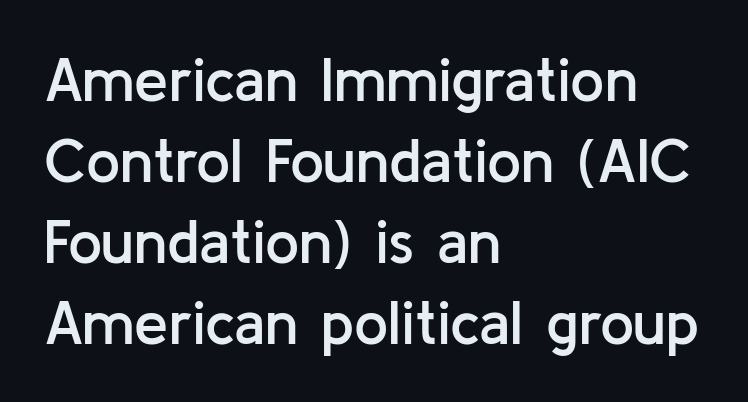
{"serif": "no", "italic": "no", "bold": "semi", "weight": "semibold", "width": "normal", "stroke_contrast": "low", "x_height": "medium", "monospaced": "no", "underline": "no", "align": "left", "line_spacing": "normal", "line_spacing_ratio": 1.33, "letter_spacing": "normal", "letter_spacing_em": 0.0, "glyph_px": 61}
